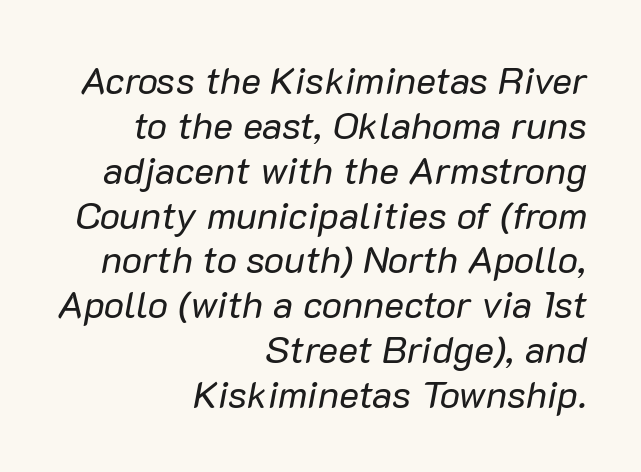
The image shows 38 px regular-weight type, italic (leaning right); set right-aligned, line spacing 1.18x, normal letter spacing, not underlined; low stroke contrast and a medium x-height.
